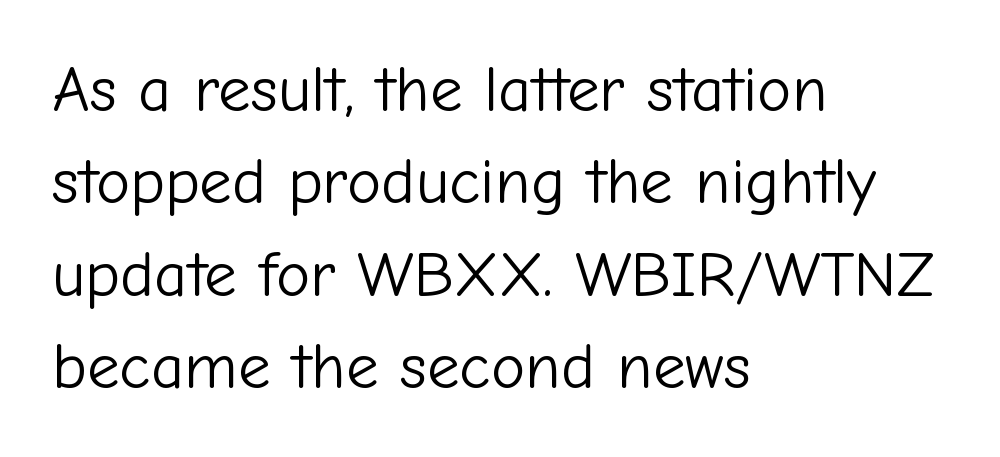
The passage shown is not underscored anywhere. To sum up the face: it is a sans, with no serifs. Note the varied advance widths — an 'i' is clearly narrower than an 'm'. The letters stand upright; this is a roman face. Nothing unusual about the tracking: characters are spaced as the font intends. The typesetting does not lean heavy: it is not bold.
